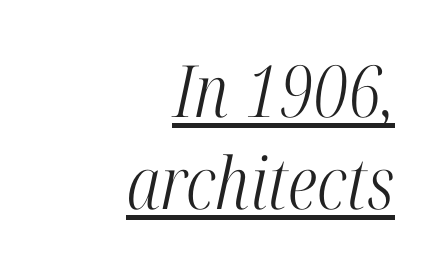
The characters are drawn with everyday or finer stroke widths. Yep, that's italic — everything's leaning. If you drew a ruler down the right edge, every line would touch it. A normal amount of white space separates one row of letters from the next. Is this a fixed-width face? No — the glyphs have proportional, varying widths.
